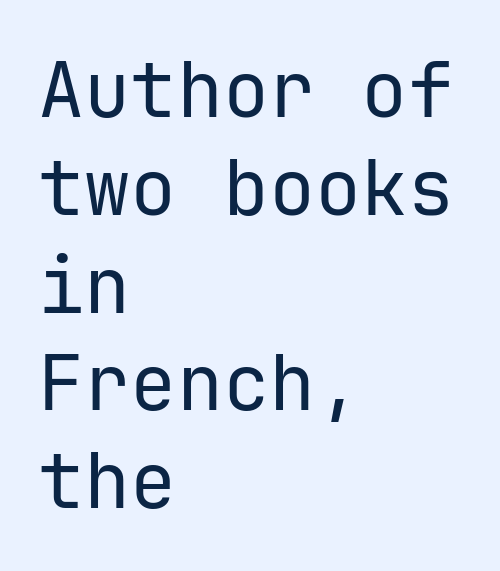
The image shows 77 px regular-weight sans-serif type, upright, monospaced; set left-aligned, normal line spacing (1.27x), normal letter spacing, not underlined; low stroke contrast and a medium x-height.
